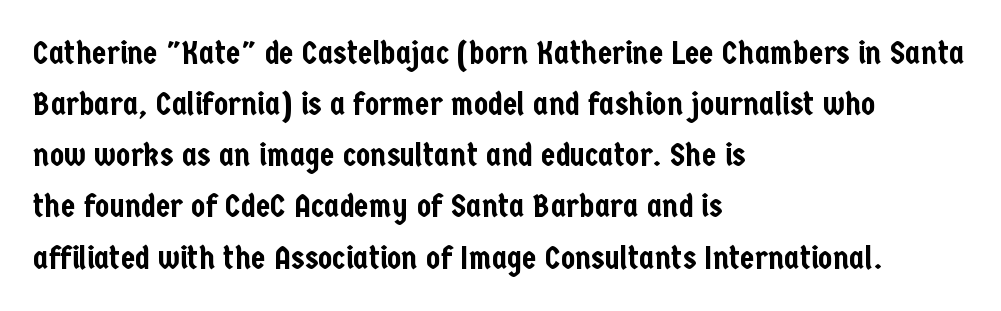
The image shows 33 px condensed sans-serif type, upright; set left-aligned, normal line spacing (1.55x), normal letter spacing, not underlined; low stroke contrast and a medium x-height.
